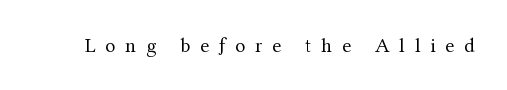
Q: Is the text bold? A: No.
Q: Is the text italic (slanted)? A: No, it is upright.
Q: Is the text underlined? A: No.
Q: Is the spacing between letters normal or unusually wide? A: Unusually wide.
